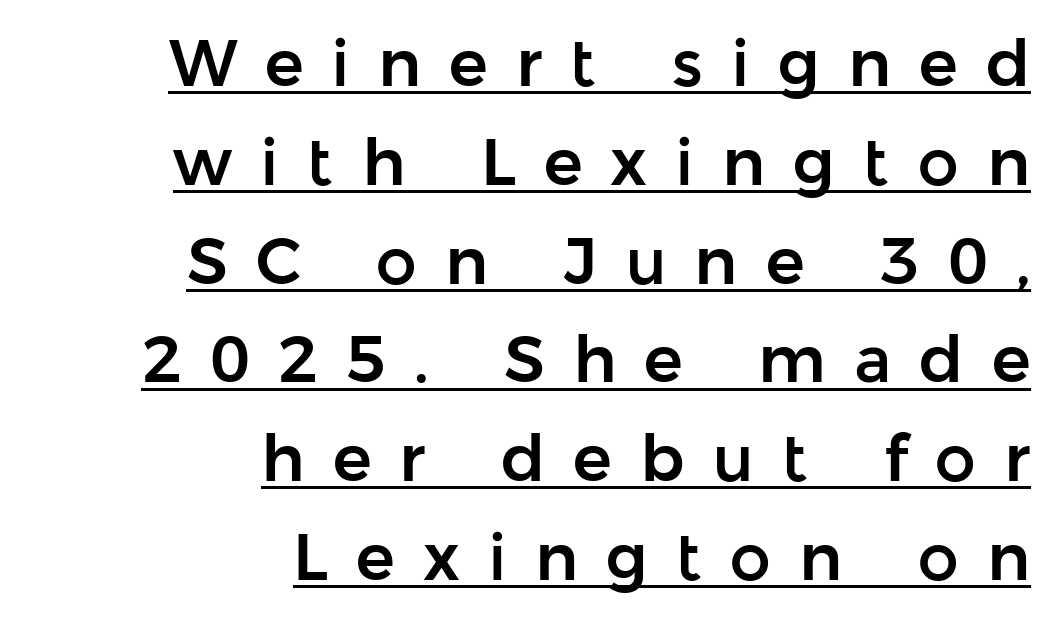
Q: Is the text italic (slanted)? A: No, it is upright.
Q: Is the typeface a serif or a sans-serif typeface? A: Sans-serif.
Q: Is the text underlined? A: Yes.
Q: How is the paragraph aligned? A: Right-aligned.
Q: Is the spacing between letters normal or unusually wide? A: Unusually wide.
Q: Is the spacing between lines tight, normal or loose? A: Normal.
Q: Width (condensed, normal, or wide)? A: Normal.
Q: Stroke contrast? A: Low.
Q: x-height? A: Medium.
Q: Monospaced? A: No.
